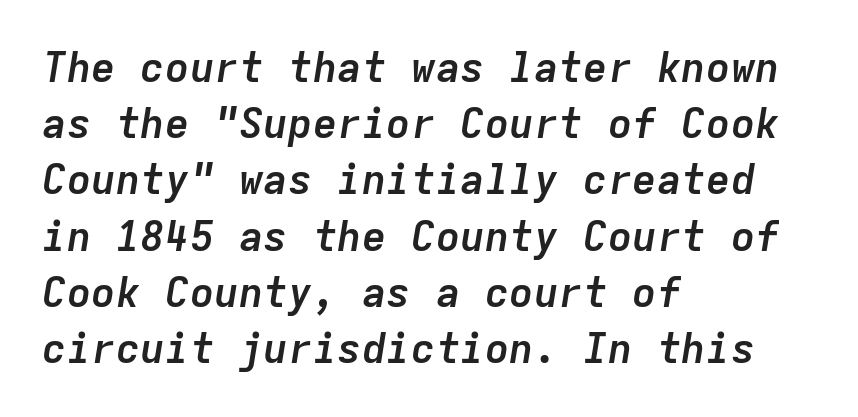
The space between consecutive lines is moderate. The line texture is even and compact thanks to regular tracking. If you drew a line through each stem, it would be angled. A clean baseline with only descenders dipping below it.
